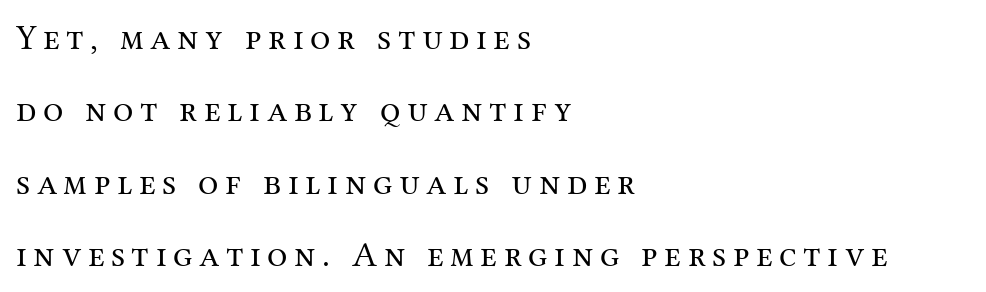
Proportional: the letters do not fall into vertical columns. The zone under the glyphs is completely vacant. How would I describe the line gaps? Wide and relaxed. Stroke terminals: seriffed. The font is comparable to plain body text, perhaps lighter. Visually the block forms a straight wall on the left and a jagged coastline on the right.
